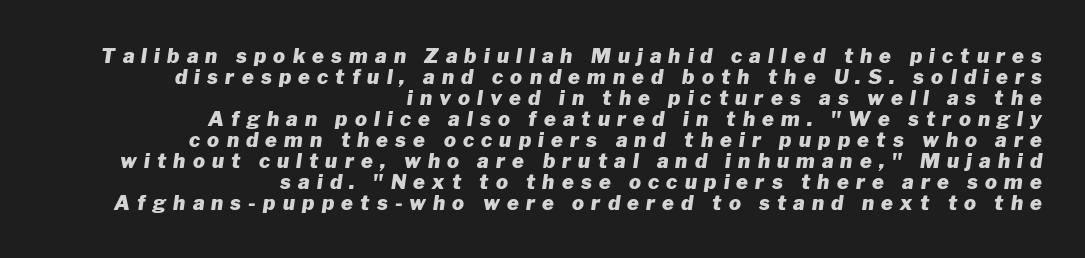
{"italic": "yes", "lean": "right", "slant_degrees": 8, "bold": "yes", "underline": "no", "align": "right", "line_spacing": "tight", "line_spacing_ratio": 1.05, "letter_spacing": "wide", "letter_spacing_em": 0.36, "glyph_px": 20}
